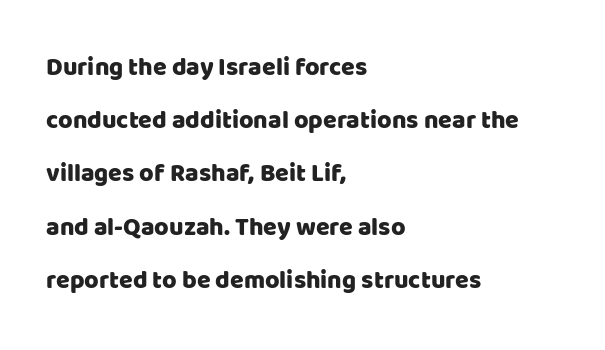
The image shows 25 px text type, upright; set left-aligned, loose line spacing (2.13x), normal letter spacing, not underlined.
